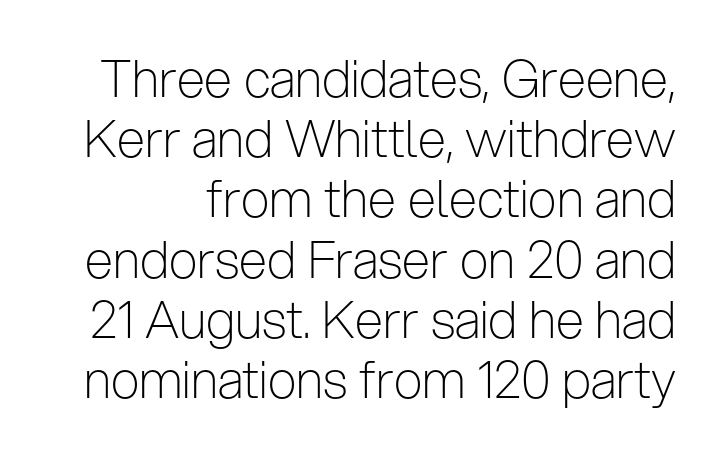
The image shows 51 px light, condensed sans-serif type, upright; set line spacing 1.18x, normal letter spacing, not underlined; low stroke contrast and a medium x-height.
